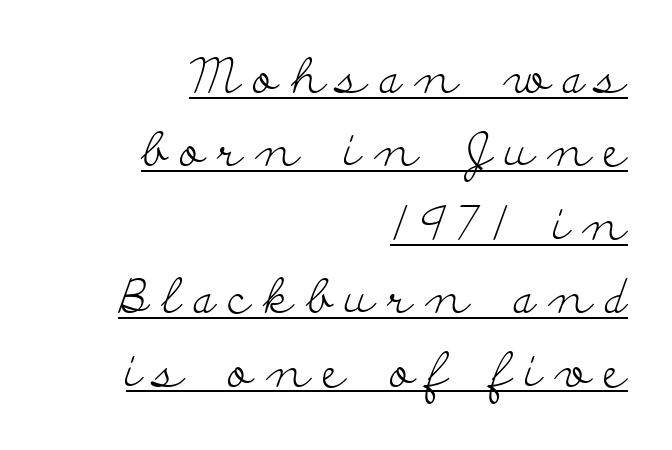
{"serif": "yes", "bold": "no", "weight": "light", "width": "wide", "stroke_contrast": "low", "x_height": "small", "monospaced": "no", "underline": "yes", "align": "right", "line_spacing": "normal", "line_spacing_ratio": 1.53, "letter_spacing": "wide", "letter_spacing_em": 0.27, "glyph_px": 48}
